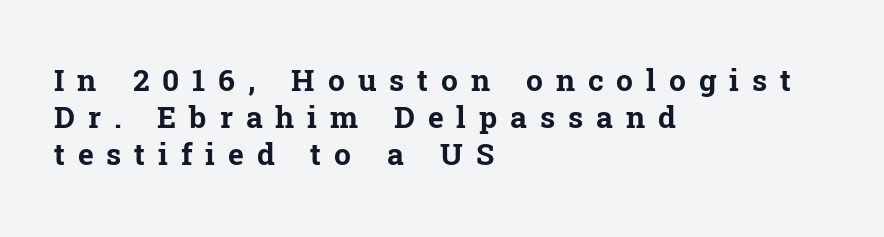
Q: Is the text bold? A: Yes.
Q: Is the text italic (slanted)? A: No, it is upright.
Q: Is the typeface a serif or a sans-serif typeface? A: Serif.
Q: Is the text underlined? A: No.
Q: How is the paragraph aligned? A: Left-aligned.
Q: Is the spacing between letters normal or unusually wide? A: Unusually wide.
Q: Width (condensed, normal, or wide)? A: Normal.
Q: Stroke contrast? A: Low.
Q: x-height? A: Medium.
Q: Monospaced? A: No.
